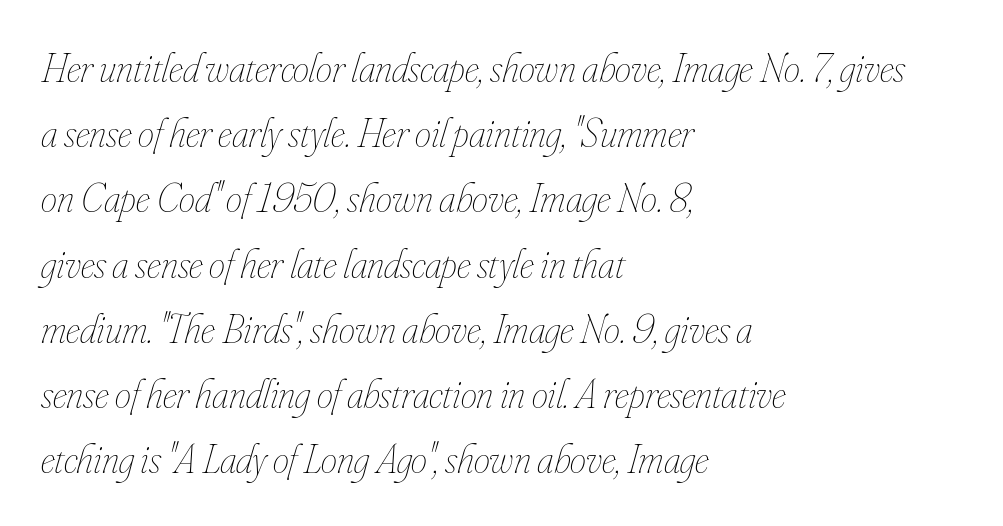
The image shows 41 px thin, condensed type, italic (leaning right); set left-aligned, normal line spacing (1.59x), normal letter spacing, not underlined; low stroke contrast and a small x-height.
